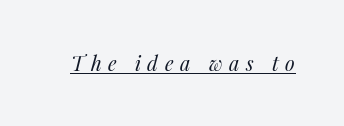
{"italic": "yes", "lean": "right", "slant_degrees": 14, "bold": "no", "underline": "yes", "letter_spacing": "wide", "letter_spacing_em": 0.33, "glyph_px": 20}
